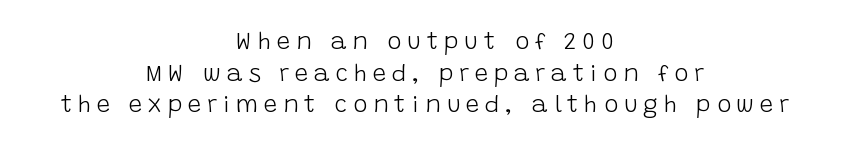
The image shows 24 px text type, upright; set centered, normal line spacing (1.32x), unusually wide letter spacing (+0.24 em), not underlined.
